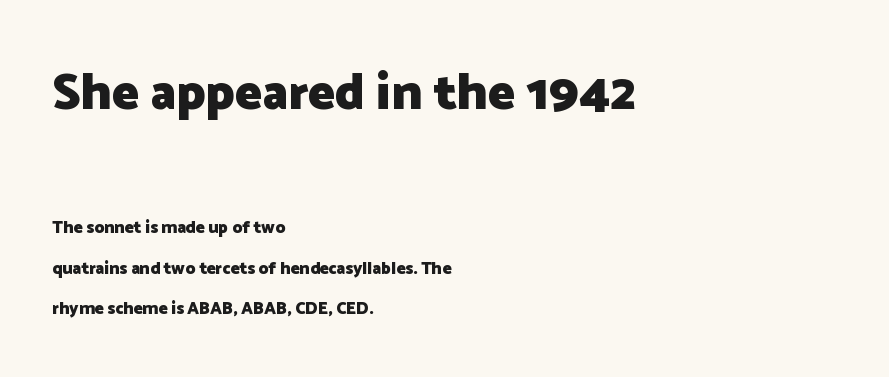
The image shows 51 px heavy sans-serif type, upright; set left-aligned, loose line spacing (2.38x), normal letter spacing, not underlined; the first (top) block is 3.0x larger; low stroke contrast and a medium x-height.
